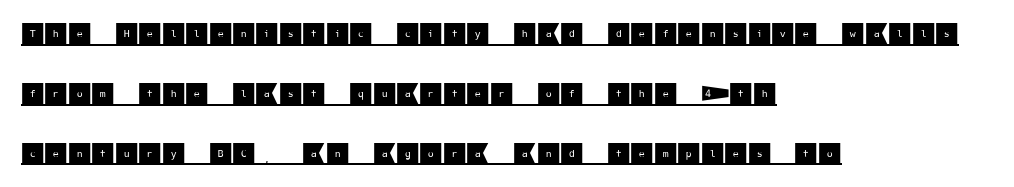
No italicization has been applied; the sample stays upright. Tracking here is standard; glyphs follow each other at the usual distance. This sample trades compactness for vertical openness between lines. Each line of the rendering has a horizontal stroke beneath the glyphs. Teacher's note: observe the even left margin — that is flush-left alignment.
